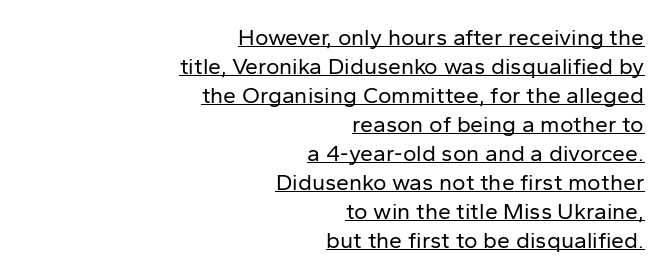
{"italic": "no", "bold": "no", "underline": "yes", "align": "right", "line_spacing": "normal", "line_spacing_ratio": 1.26, "letter_spacing": "normal", "letter_spacing_em": 0.0, "glyph_px": 23}
